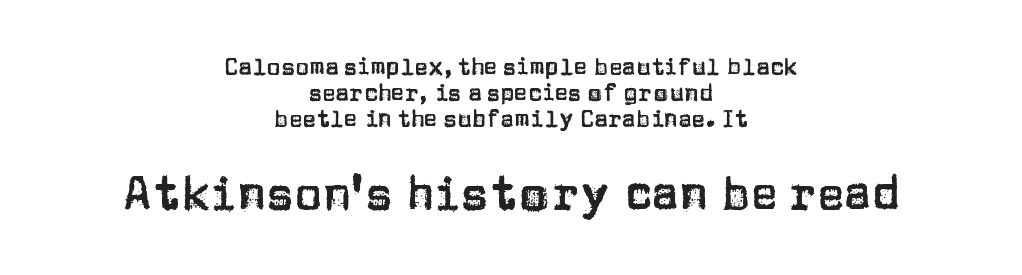
{"serif": "no", "italic": "no", "width": "normal", "stroke_contrast": "low", "x_height": "large", "monospaced": "no", "underline": "no", "align": "center", "line_spacing": "tight", "line_spacing_ratio": 1.12, "letter_spacing": "normal", "letter_spacing_em": 0.0, "larger_block": "second", "size_ratio": 2.0, "glyph_px": 46}
